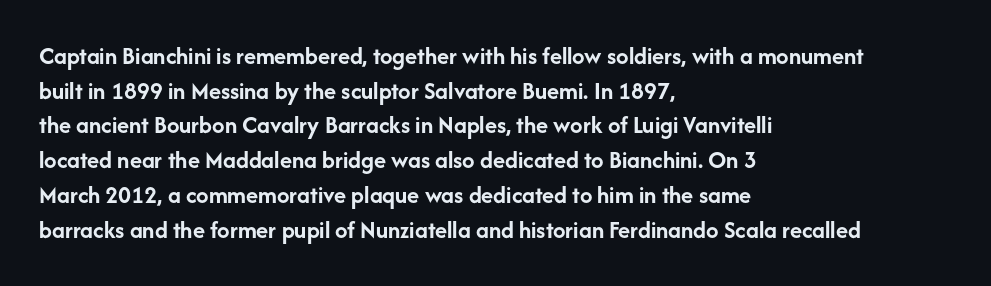
The type sits square on the baseline with zero lean. Summary of weight: heavy, a full bold. Rule under the text: the space is simply empty. Is the letter spacing exaggerated? No — it looks like the ordinary default.
